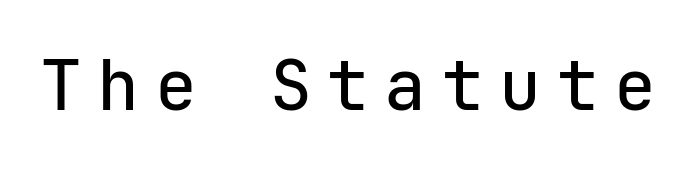
The image shows 70 px sans-serif type, upright, monospaced; set unusually wide letter spacing (+0.22 em), not underlined; low stroke contrast and a medium x-height.
